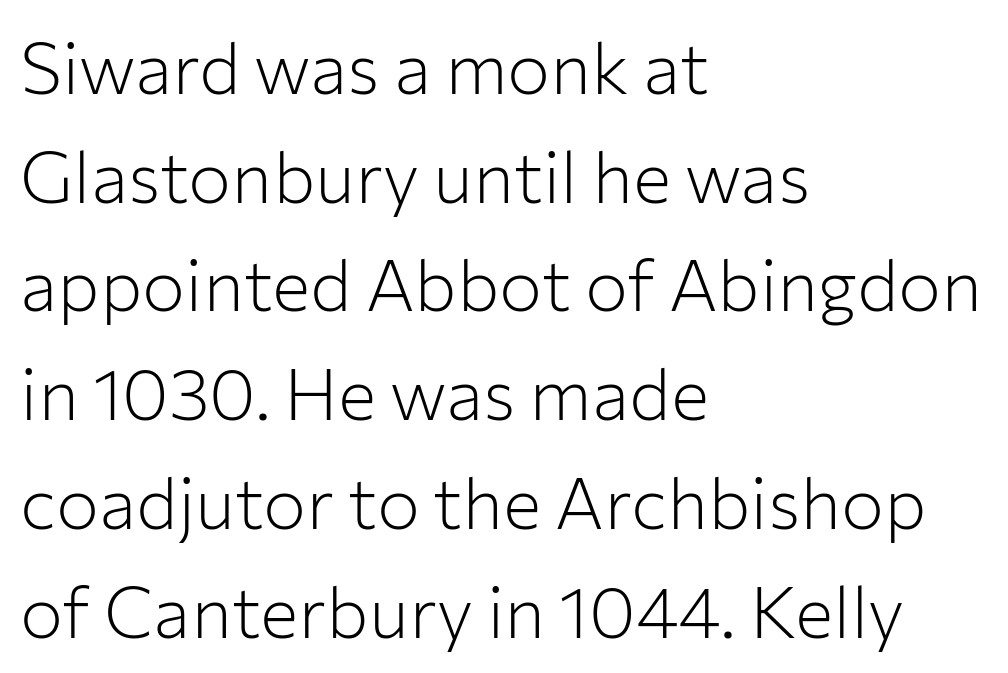
The letterforms sit shoulder to shoulder at normal distance. This sample is left-justified, so line endings fall wherever the words run out. Plain, unruled lines of type. Varying glyph widths throughout — classic text-font behaviour.
